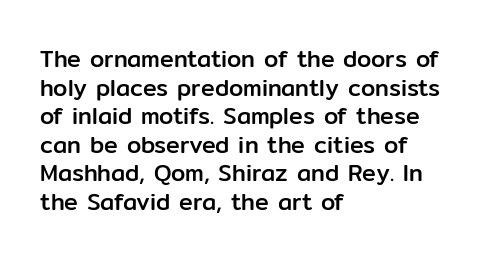
{"italic": "no", "underline": "no", "align": "left", "line_spacing_ratio": 1.24, "letter_spacing": "normal", "letter_spacing_em": 0.0, "glyph_px": 23}
